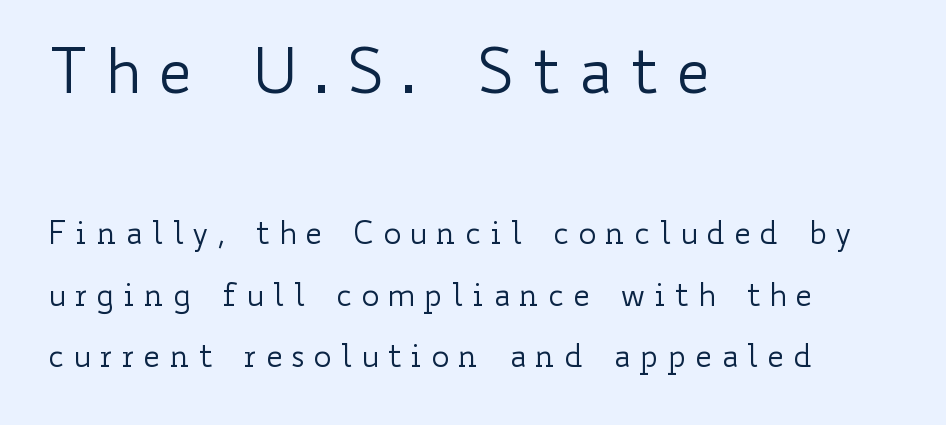
Q: Is the text bold? A: No.
Q: Is the text italic (slanted)? A: No, it is upright.
Q: Is the text underlined? A: No.
Q: How is the paragraph aligned? A: Left-aligned.
Q: Is the spacing between letters normal or unusually wide? A: Unusually wide.
Q: Is the spacing between lines tight, normal or loose? A: Loose.
Q: Which block of text is set in a larger size, the first (top) or the second (bottom)? A: The first (top) one.
Q: Width (condensed, normal, or wide)? A: Wide.
Q: Stroke contrast? A: Low.
Q: x-height? A: Small.
Q: Monospaced? A: No.
